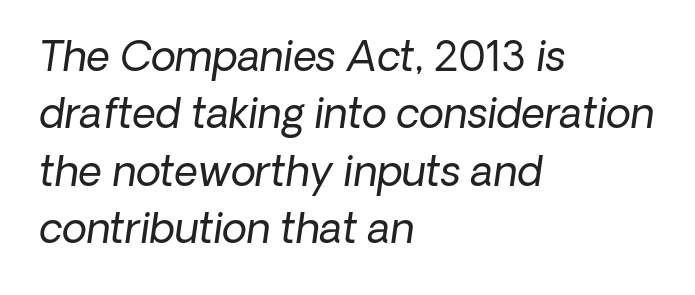
The image shows 41 px regular-weight sans-serif type; set left-aligned, normal line spacing (1.4x), normal letter spacing, not underlined; low stroke contrast and a medium x-height.
